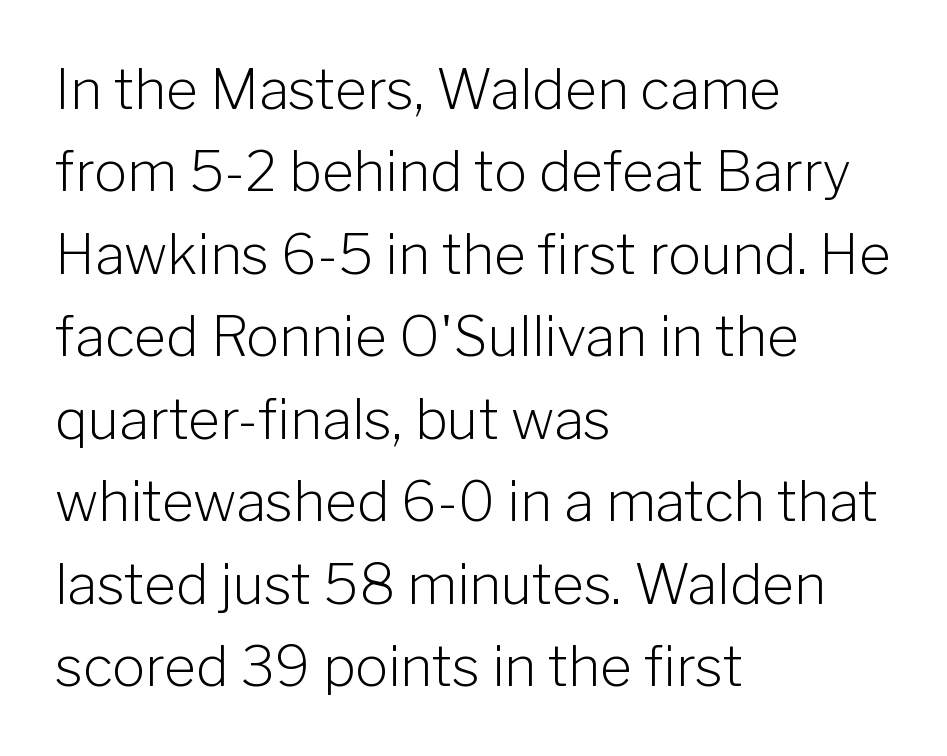
Q: Is the text bold? A: No.
Q: Is the text italic (slanted)? A: No, it is upright.
Q: Is the typeface a serif or a sans-serif typeface? A: Sans-serif.
Q: Is the text underlined? A: No.
Q: How is the paragraph aligned? A: Left-aligned.
Q: Is the spacing between letters normal or unusually wide? A: Normal.
Q: Is the spacing between lines tight, normal or loose? A: Normal.
Q: Width (condensed, normal, or wide)? A: Normal.
Q: Stroke contrast? A: Low.
Q: x-height? A: Medium.
Q: Monospaced? A: No.
